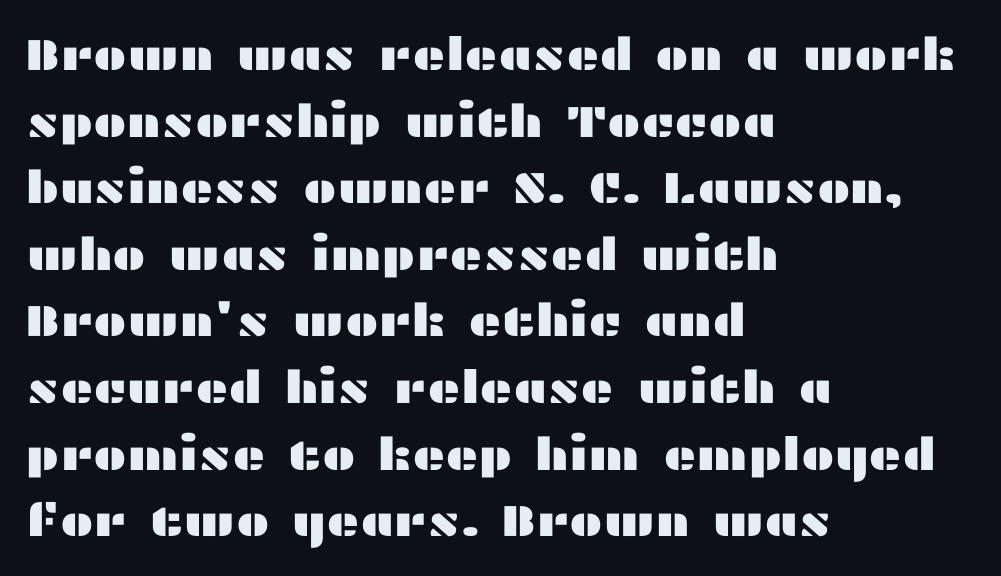
The image shows 45 px wide sans-serif type, upright; set left-aligned, normal line spacing (1.48x), normal letter spacing, not underlined; medium stroke contrast and a medium x-height.
